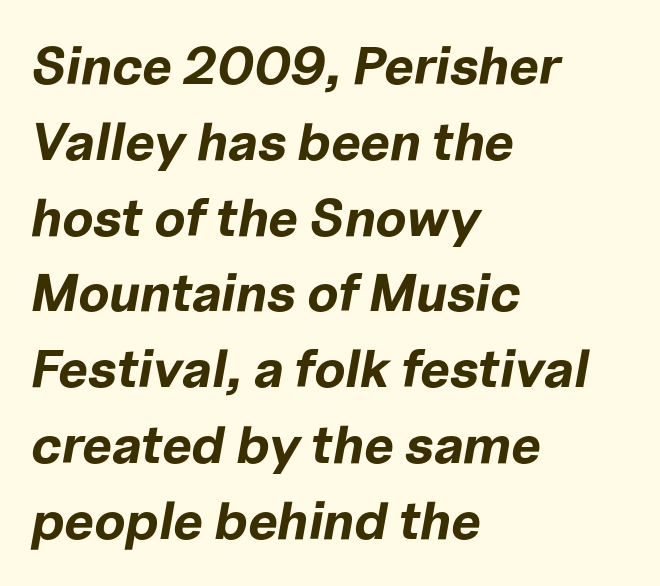
The image shows 53 px bold type, italic (leaning right); set left-aligned, normal line spacing (1.43x), normal letter spacing, not underlined; low stroke contrast and a medium x-height.
